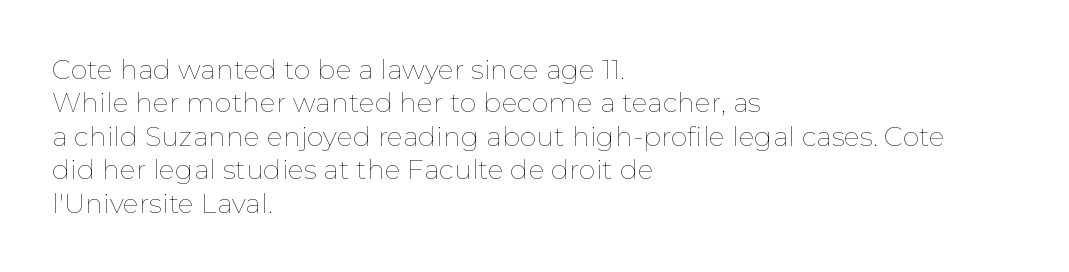
Q: Is the text bold? A: No.
Q: Is the text italic (slanted)? A: No, it is upright.
Q: Is the text underlined? A: No.
Q: How is the paragraph aligned? A: Left-aligned.
Q: Is the spacing between letters normal or unusually wide? A: Normal.
